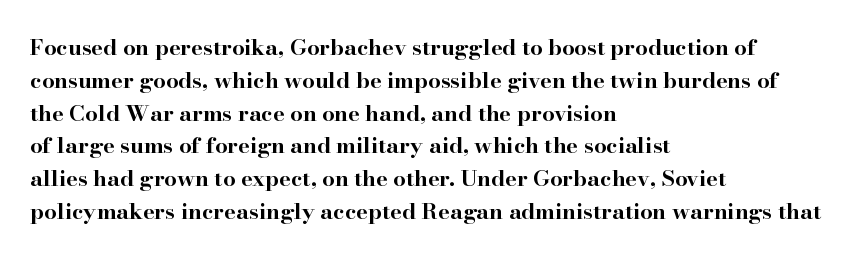
{"italic": "no", "bold": "yes", "underline": "no", "align": "left", "line_spacing": "normal", "line_spacing_ratio": 1.49, "letter_spacing": "normal", "letter_spacing_em": 0.0, "glyph_px": 22}
